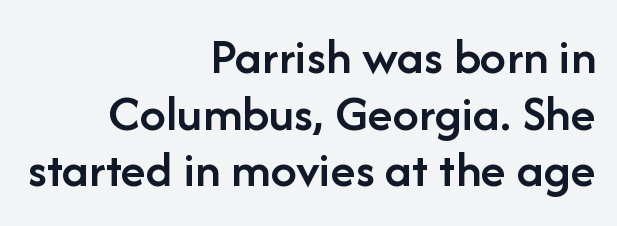
The image shows 52 px semibold sans-serif type, upright; set right-aligned, tight line spacing (1.09x), normal letter spacing, not underlined; low stroke contrast and a medium x-height.
